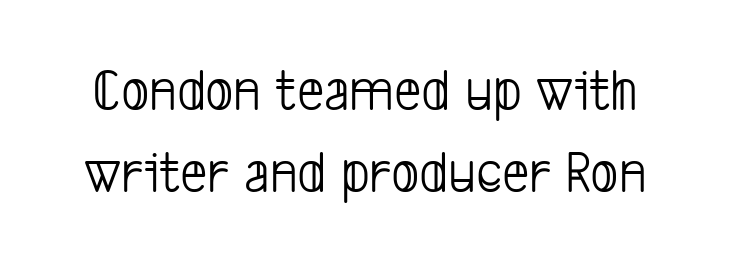
The image shows 60 px light, condensed sans-serif type; set normal line spacing (1.36x), normal letter spacing, not underlined; low stroke contrast and a medium x-height.
